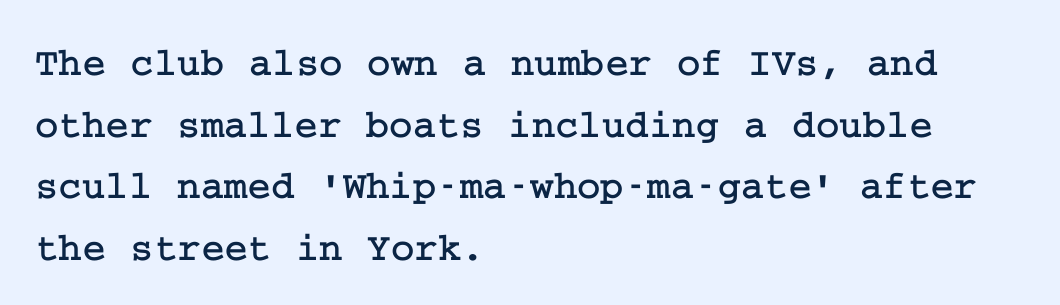
Q: Is the text italic (slanted)? A: No, it is upright.
Q: Is the typeface a serif or a sans-serif typeface? A: Serif.
Q: Is the text underlined? A: No.
Q: How is the paragraph aligned? A: Left-aligned.
Q: Is the spacing between letters normal or unusually wide? A: Normal.
Q: Is the spacing between lines tight, normal or loose? A: Normal.
Q: Width (condensed, normal, or wide)? A: Normal.
Q: Stroke contrast? A: Low.
Q: x-height? A: Medium.
